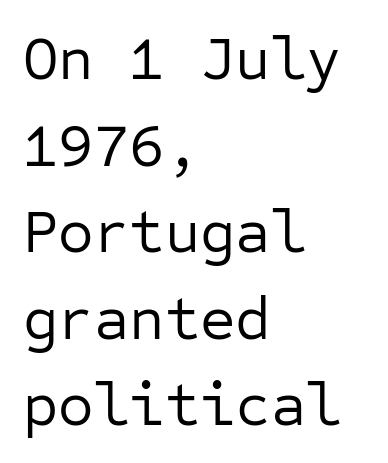
Notice how the passage keeps a crisp vertical edge on the left only. Line spacing here is normal. Default kerning and tracking; the words read as compact shapes. Weight class: somewhere from thin through regular.
